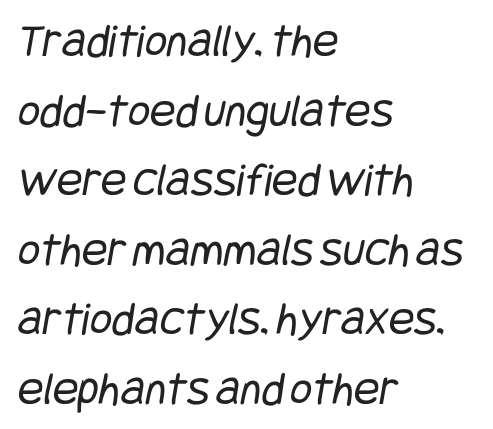
The setting favours the left margin, as ordinary paragraphs usually do. Glyph-to-glyph distance matches everyday printed text. No letter is thick-stroked: the sample isn't bold. The specimen omits any rule beneath the text block's lines.
